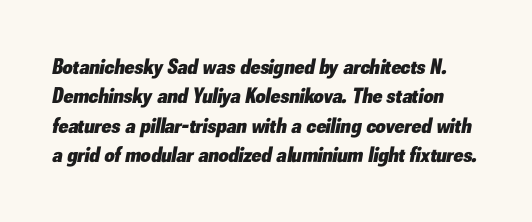
As a designer I'd log this as weight 700, bold. No word sits above an underline. The block of text has a typical density, with ordinary space between rows. The font's italic variant was chosen for this text. No extra tracking has been applied to these lines.
